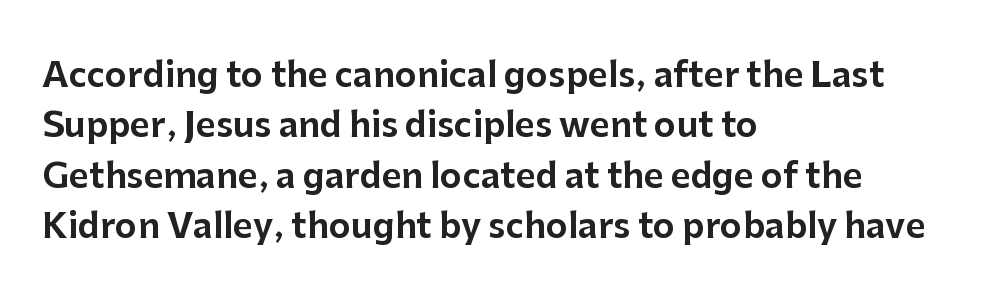
Q: Is the text italic (slanted)? A: No, it is upright.
Q: Is the typeface a serif or a sans-serif typeface? A: Sans-serif.
Q: Is the text underlined? A: No.
Q: How is the paragraph aligned? A: Left-aligned.
Q: Is the spacing between letters normal or unusually wide? A: Normal.
Q: Is the spacing between lines tight, normal or loose? A: Normal.
Q: Width (condensed, normal, or wide)? A: Normal.
Q: Stroke contrast? A: Low.
Q: x-height? A: Medium.
Q: Monospaced? A: No.
